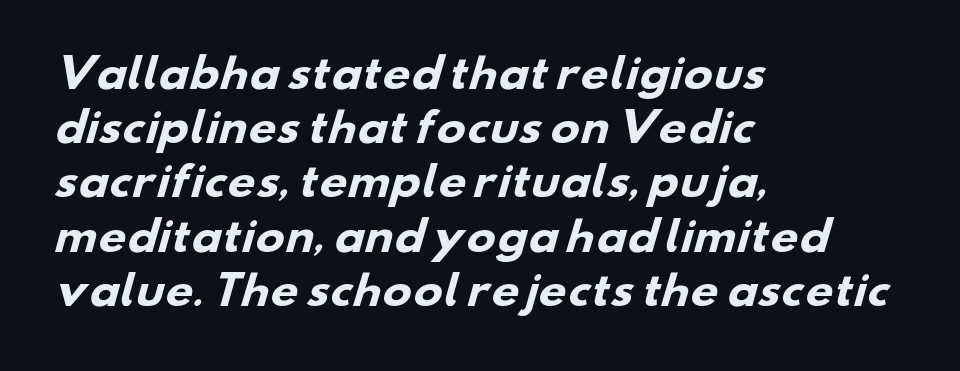
{"serif": "no", "bold": "yes", "weight": "heavy", "width": "wide", "stroke_contrast": "low", "x_height": "small", "monospaced": "no", "underline": "no", "align": "left", "line_spacing": "normal", "line_spacing_ratio": 1.39, "letter_spacing": "normal", "letter_spacing_em": 0.0, "glyph_px": 39}
